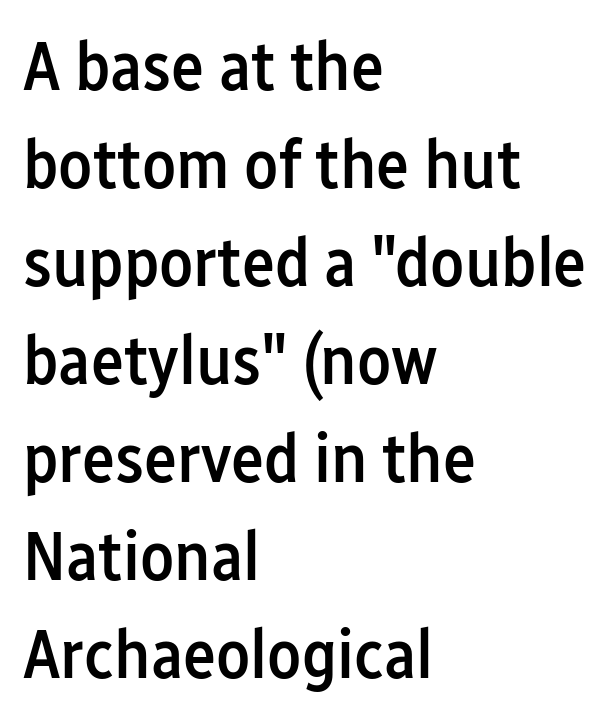
The image shows 70 px semibold, condensed sans-serif type, upright; set left-aligned, normal line spacing (1.4x), normal letter spacing, not underlined; low stroke contrast and a medium x-height.
